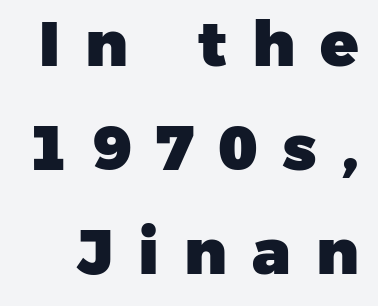
The image shows 63 px heavy sans-serif type; set normal line spacing (1.65x), unusually wide letter spacing (+0.4 em), not underlined; low stroke contrast and a medium x-height.
